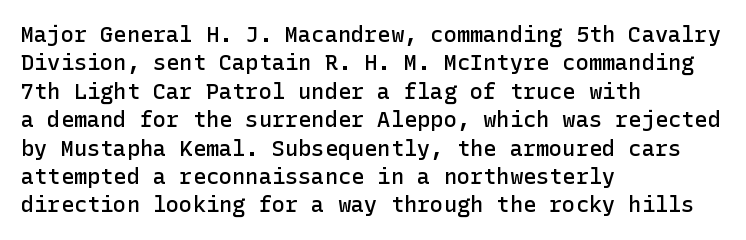
Q: Is the text bold? A: Semi-bold.
Q: Is the text italic (slanted)? A: No, it is upright.
Q: Is the text underlined? A: No.
Q: How is the paragraph aligned? A: Left-aligned.
Q: Is the spacing between letters normal or unusually wide? A: Normal.
Q: Is the spacing between lines tight, normal or loose? A: Normal.
